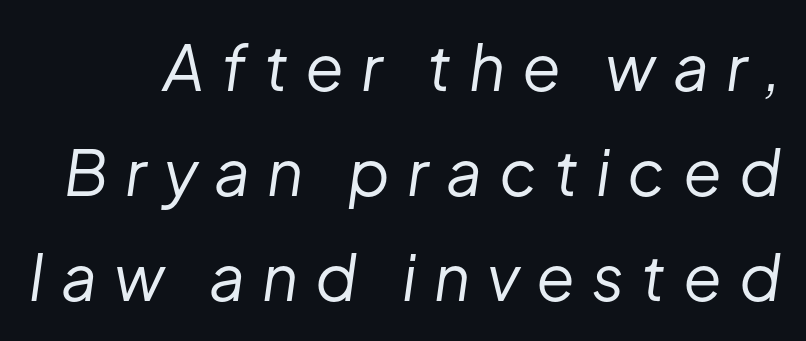
{"italic": "yes", "lean": "right", "slant_degrees": 8, "bold": "no", "weight": "regular", "width": "normal", "stroke_contrast": "low", "x_height": "medium", "monospaced": "no", "underline": "no", "line_spacing": "normal", "line_spacing_ratio": 1.67, "letter_spacing": "wide", "letter_spacing_em": 0.27, "glyph_px": 63}
